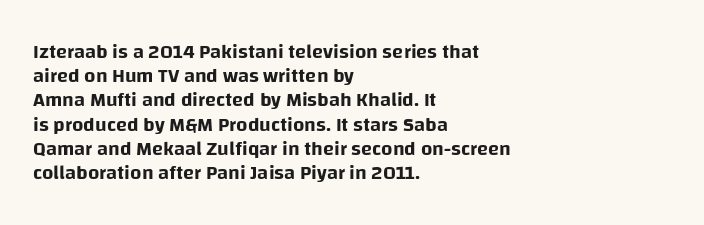
Q: Is the text italic (slanted)? A: No, it is upright.
Q: Is the text underlined? A: No.
Q: How is the paragraph aligned? A: Left-aligned.
Q: Is the spacing between letters normal or unusually wide? A: Normal.
